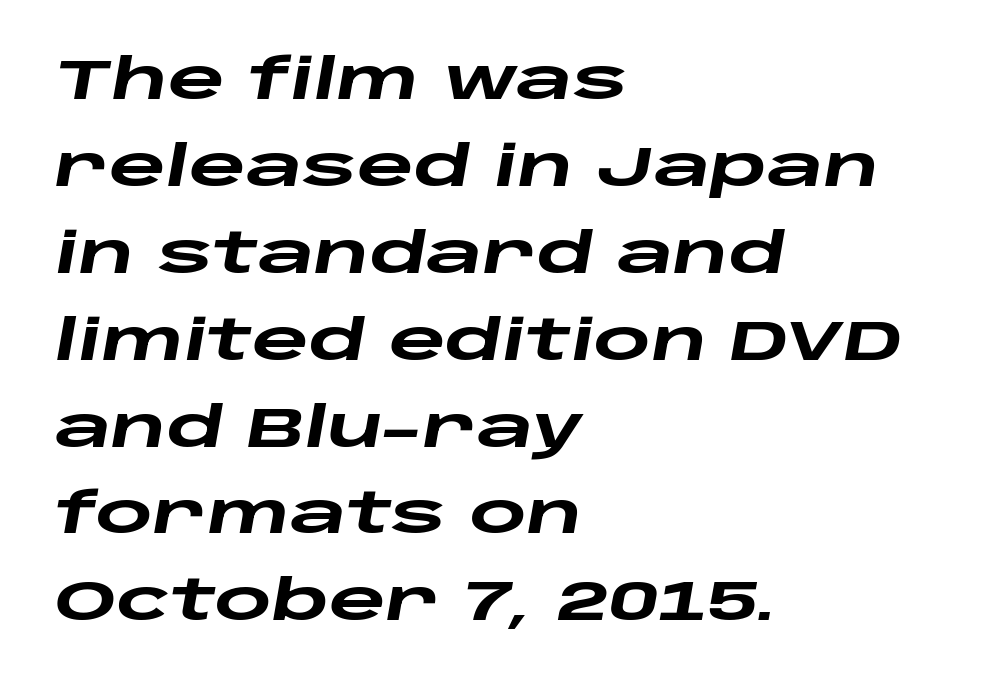
Q: Is the text bold? A: Yes.
Q: Is the text italic (slanted)? A: Yes, it leans right by about 10 degrees.
Q: Is the text underlined? A: No.
Q: How is the paragraph aligned? A: Left-aligned.
Q: Is the spacing between letters normal or unusually wide? A: Normal.
Q: Is the spacing between lines tight, normal or loose? A: Normal.
Q: Width (condensed, normal, or wide)? A: Wide.
Q: Stroke contrast? A: Low.
Q: x-height? A: Large.
Q: Monospaced? A: No.
